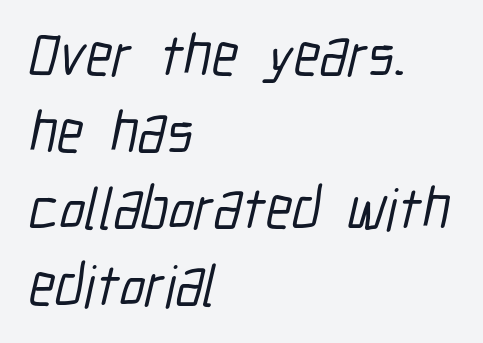
Q: Is the typeface a serif or a sans-serif typeface? A: Sans-serif.
Q: Is the text underlined? A: No.
Q: How is the paragraph aligned? A: Left-aligned.
Q: Is the spacing between letters normal or unusually wide? A: Normal.
Q: Is the spacing between lines tight, normal or loose? A: Normal.
Q: Width (condensed, normal, or wide)? A: Condensed.
Q: Stroke contrast? A: Low.
Q: x-height? A: Medium.
Q: Monospaced? A: No.
